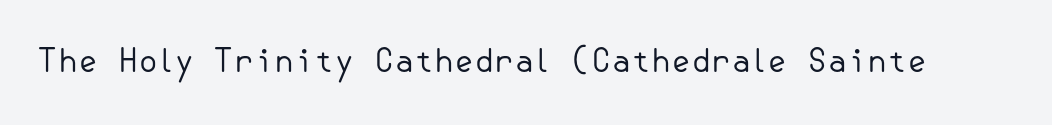
The image shows 32 px regular-weight sans-serif type, upright; set normal letter spacing, not underlined; low stroke contrast and a small x-height.
